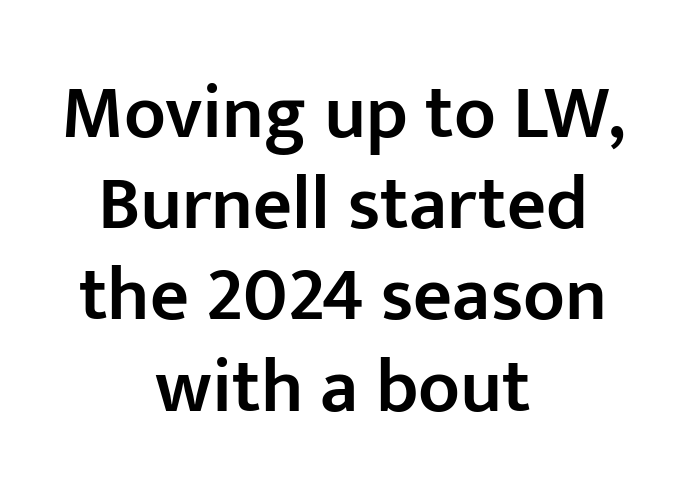
The image shows 76 px semibold sans-serif type, upright; set centered, line spacing 1.2x, normal letter spacing, not underlined; low stroke contrast and a medium x-height.
